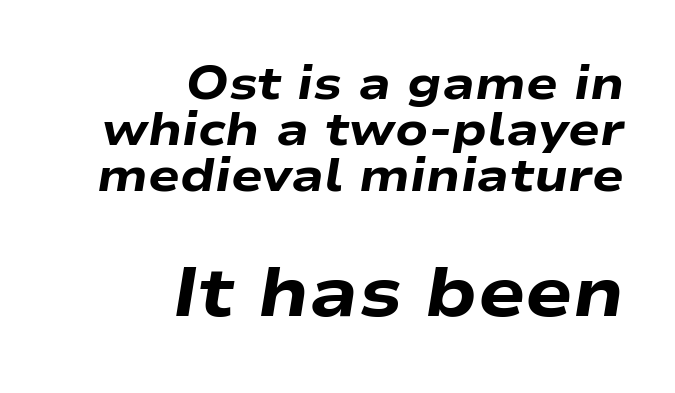
The image shows 70 px heavy, wide type, italic (leaning right); set right-aligned, tight line spacing (0.98x), normal letter spacing, not underlined; the second (bottom) block is 1.49x larger; low stroke contrast and a medium x-height.
